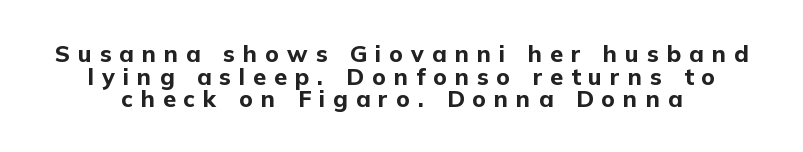
Q: Is the text bold? A: Yes.
Q: Is the text italic (slanted)? A: No, it is upright.
Q: Is the text underlined? A: No.
Q: Is the spacing between letters normal or unusually wide? A: Unusually wide.
Q: Is the spacing between lines tight, normal or loose? A: Tight.
